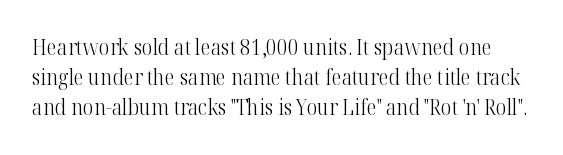
Q: Is the text bold? A: No.
Q: Is the text italic (slanted)? A: No, it is upright.
Q: Is the text underlined? A: No.
Q: Is the spacing between letters normal or unusually wide? A: Normal.
Q: Is the spacing between lines tight, normal or loose? A: Normal.
